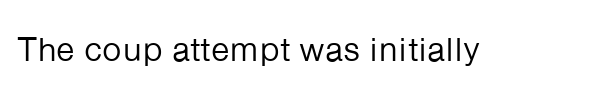
The rendering keeps characters at their native spacing. Serif or sans? Sans — the stroke terminals are bare. Heaviness? Minimal to ordinary, like unemphasized prose. This sample uses an upright cut, with every glyph sitting square on the baseline. Proportional: the letters do not fall into vertical columns. Glance below the letters and you will spot only blank space.
